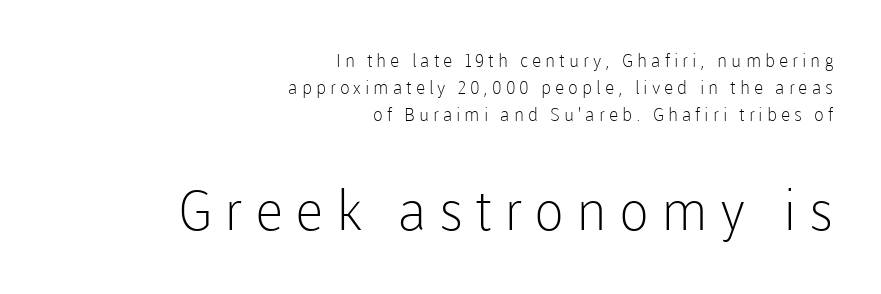
Bigger letters appear in the bottom chunk; the top chunk is reduced. A typesetter would call this heavily tracked-out type. Each letter keeps its own natural width here, so spacing adapts to shape. Rows of type keep a routine distance in the vertical direction. The rag falls on the left side of this text block.
